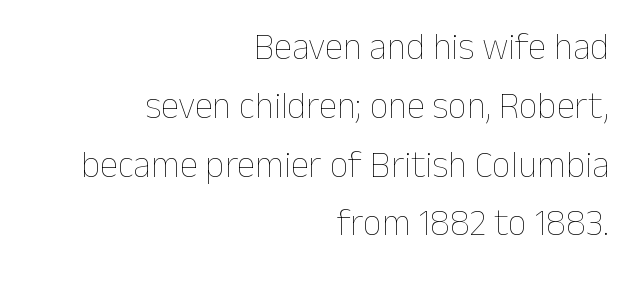
Plain, unruled lines of type. Reading down the column, the eye jumps a familiar distance to each next line. Quick note: not italic, upright. These lines keep a tight, regular rhythm from letter to letter. The ragged edge is on the left, which tells us the setting is flush right. The cut favours lightness, reaching ordinary text weight at its darkest.
